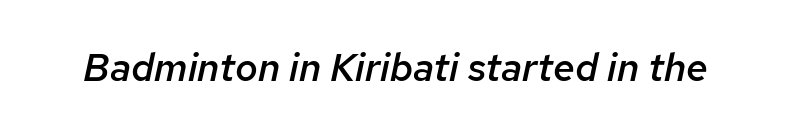
Q: Is the text bold? A: Semi-bold.
Q: Is the text italic (slanted)? A: Yes, it leans right by about 12 degrees.
Q: Is the text underlined? A: No.
Q: Is the spacing between letters normal or unusually wide? A: Normal.
Q: Width (condensed, normal, or wide)? A: Normal.
Q: Stroke contrast? A: Low.
Q: x-height? A: Medium.
Q: Monospaced? A: No.
